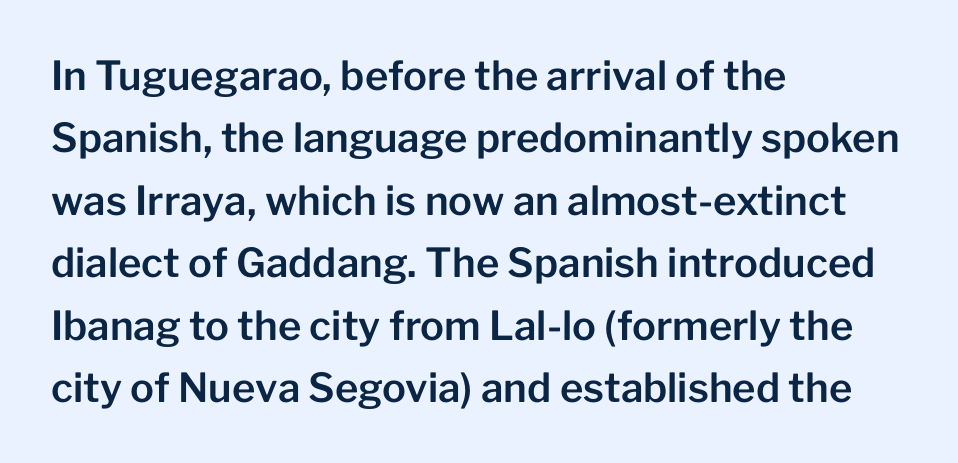
The image shows 40 px sans-serif type, upright; set left-aligned, normal line spacing (1.56x), normal letter spacing, not underlined; low stroke contrast and a medium x-height.
